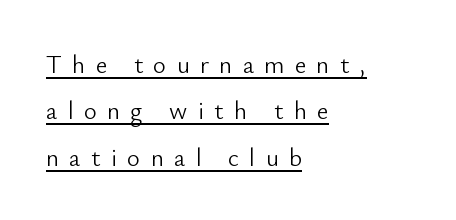
{"italic": "no", "bold": "no", "underline": "yes", "align": "left", "line_spacing_ratio": 1.86, "letter_spacing": "wide", "letter_spacing_em": 0.41, "glyph_px": 25}
